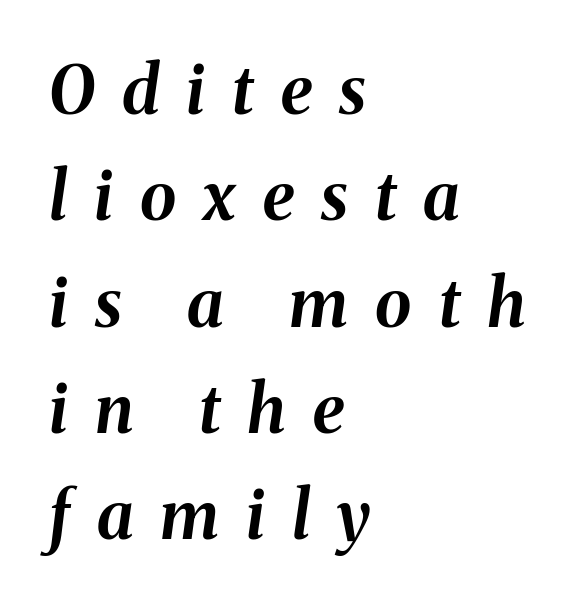
Q: Is the text bold? A: Yes.
Q: Is the text italic (slanted)? A: Yes, it leans right by about 8 degrees.
Q: Is the text underlined? A: No.
Q: How is the paragraph aligned? A: Left-aligned.
Q: Is the spacing between letters normal or unusually wide? A: Unusually wide.
Q: Is the spacing between lines tight, normal or loose? A: Normal.
Q: Width (condensed, normal, or wide)? A: Normal.
Q: Stroke contrast? A: Medium.
Q: x-height? A: Medium.
Q: Monospaced? A: No.
